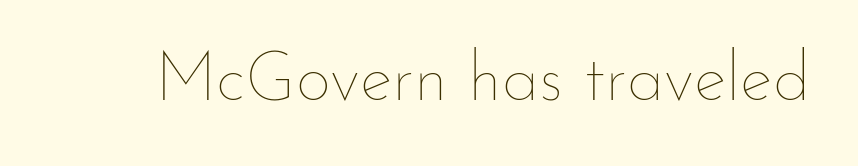
The image shows 69 px thin type, upright; set normal letter spacing, not underlined; low stroke contrast and a small x-height.
